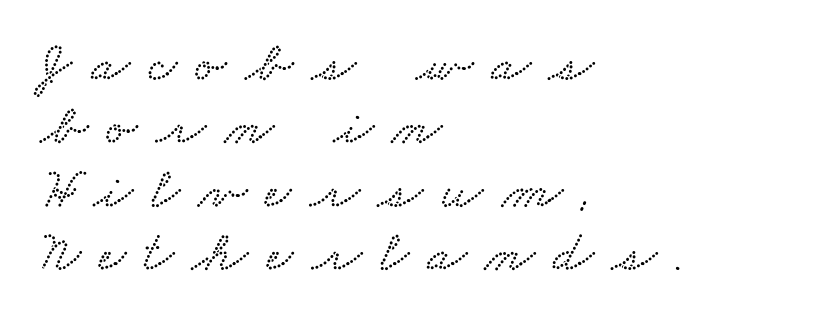
The image shows 57 px wide type; set left-aligned, tight line spacing (1.11x), unusually wide letter spacing (+0.33 em), not underlined; low stroke contrast and a small x-height.
